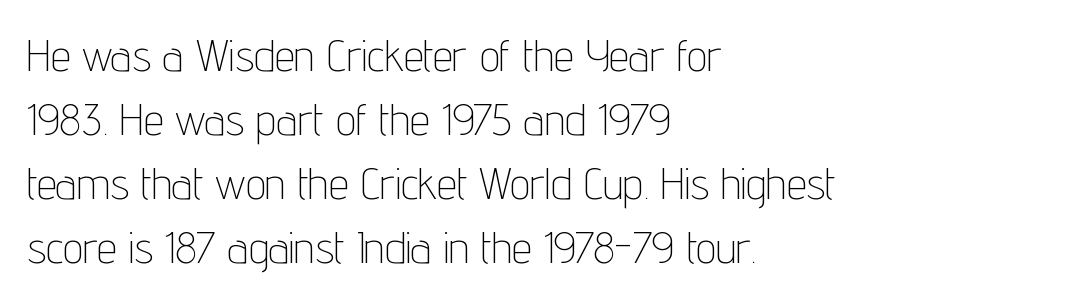
The text was rendered using a sans face with plain stroke endings. These lines stack with their left ends in a neat column. Check the space under the baseline: it is left empty. The passage shown is typed in a proportional face where columns would drift. Line spacing here is normal. These lines were composed using upright roman letters.
